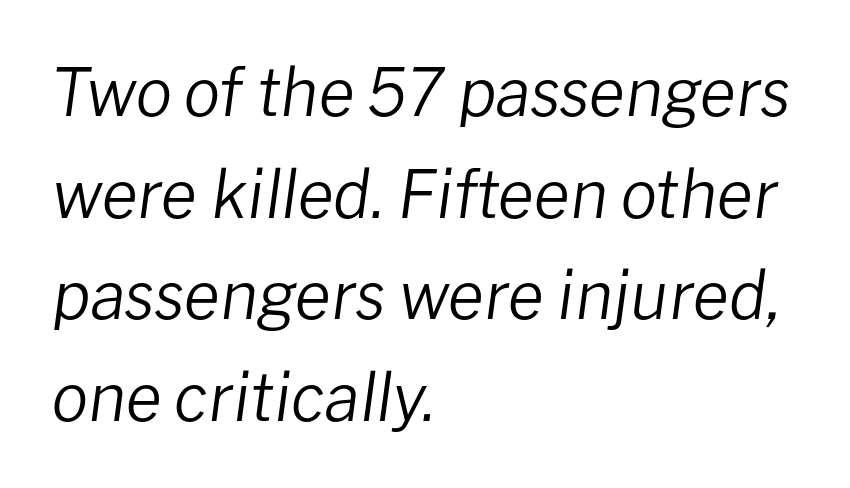
{"italic": "yes", "lean": "right", "slant_degrees": 8, "bold": "no", "weight": "regular", "width": "normal", "stroke_contrast": "low", "x_height": "medium", "monospaced": "no", "underline": "no", "align": "left", "line_spacing": "normal", "line_spacing_ratio": 1.54, "letter_spacing": "normal", "letter_spacing_em": 0.0, "glyph_px": 66}
